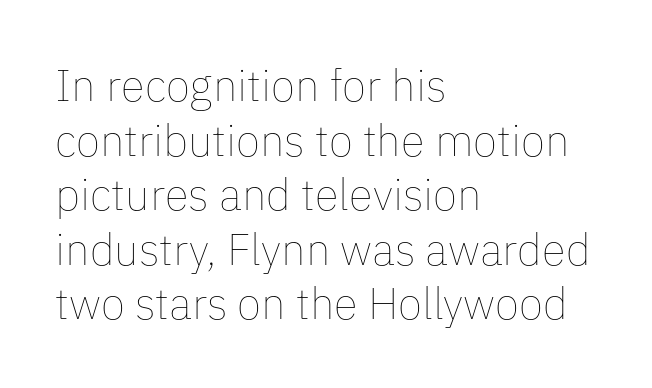
The face used here is proportionally spaced, like ordinary book or web type. The passage is arranged the way most books set body copy — flush left. You can tell it's not italic because the verticals are truly vertical. These lines keep a tight, regular rhythm from letter to letter. The zone under the glyphs is completely vacant. Letters have the restrained weight of plain body copy at most.
